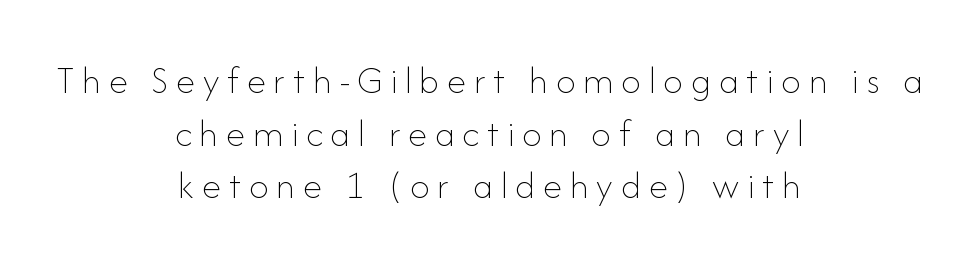
Looks like regular typesetting: each glyph gets only the width it needs. This is roman type, the default non-slanted kind. The letters are spread apart with noticeably loose tracking. The characters are drawn with everyday or finer stroke widths. Evenly set lines give the paragraph a standard silhouette.
